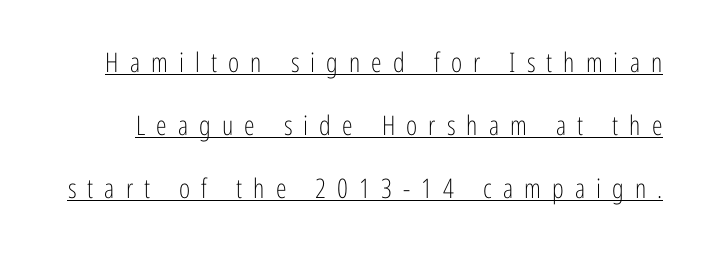
Heaviness? Minimal to ordinary, like unemphasized prose. The letters are spread apart with noticeably loose tracking. A great deal of white space separates one row of letters from the next. This is underlined copy, the kind a proofreader might mark for attention. The axis of the letterforms is exactly vertical.
